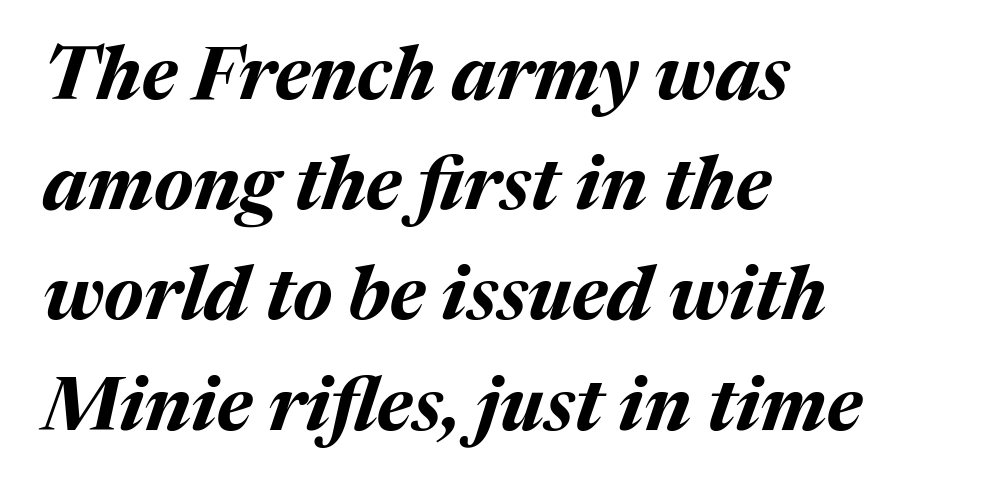
Q: Is the text bold? A: Yes.
Q: Is the text italic (slanted)? A: Yes, it leans right by about 17 degrees.
Q: Is the text underlined? A: No.
Q: How is the paragraph aligned? A: Left-aligned.
Q: Is the spacing between letters normal or unusually wide? A: Normal.
Q: Is the spacing between lines tight, normal or loose? A: Normal.
Q: Width (condensed, normal, or wide)? A: Normal.
Q: Stroke contrast? A: Medium.
Q: x-height? A: Medium.
Q: Monospaced? A: No.
